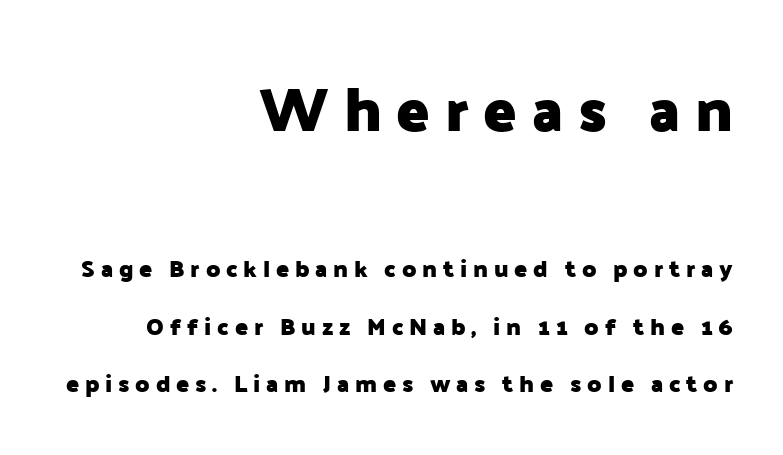
The image shows 61 px heavy sans-serif type, upright; set right-aligned, loose line spacing (2.4x), unusually wide letter spacing (+0.24 em), not underlined; the first (top) block is 2.54x larger; low stroke contrast and a medium x-height.
